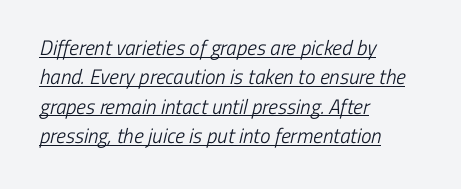
The image shows 21 px text type; set left-aligned, normal line spacing (1.4x), normal letter spacing, underlined.
